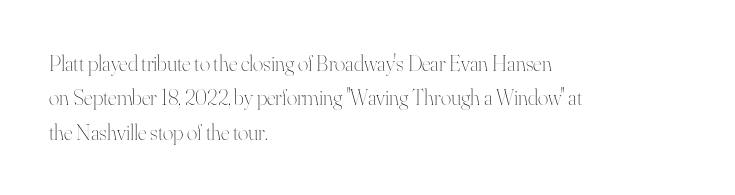
The specimen reads as upright at a glance. Is the stroke heavy? The answer is a plain regular-or-lighter. Clear beneath every line of the passage. Notice how descenders clear the ascenders below comfortably — that's standard leading.
